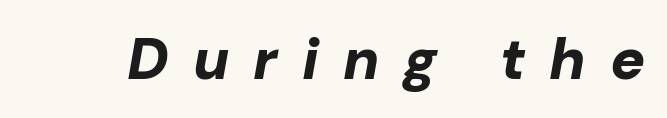
Spacing verdict: proportional, widths tailored to each character. Does extra space separate the letters? Yes, quite a lot of it. Each row of text sits above clean, open space. Plenty of ink on the page — the face is bold. Notice how the stems are inclined rather than vertical — that's the hallmark of italics.
